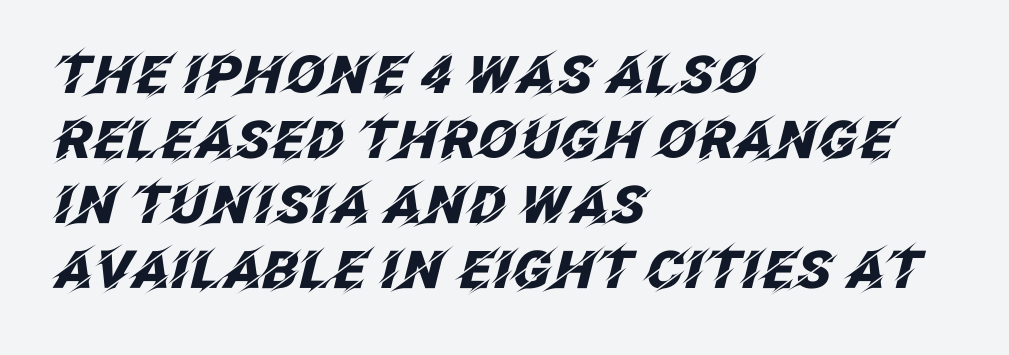
A full-strength bold gives these letters their thick strokes. The whole block is typeset with a tilt. Default kerning and tracking; the words read as compact shapes. Summary of vertical rhythm: regular, with standard interline spacing.
